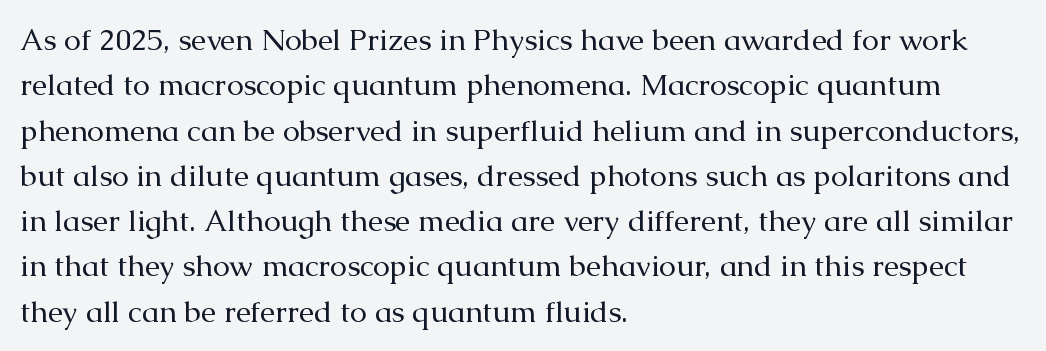
Q: Is the text bold? A: No.
Q: Is the text italic (slanted)? A: No, it is upright.
Q: Is the typeface a serif or a sans-serif typeface? A: Serif.
Q: Is the text underlined? A: No.
Q: How is the paragraph aligned? A: Left-aligned.
Q: Is the spacing between letters normal or unusually wide? A: Normal.
Q: Is the spacing between lines tight, normal or loose? A: Normal.
Q: Width (condensed, normal, or wide)? A: Normal.
Q: Stroke contrast? A: Medium.
Q: x-height? A: Medium.
Q: Monospaced? A: No.
